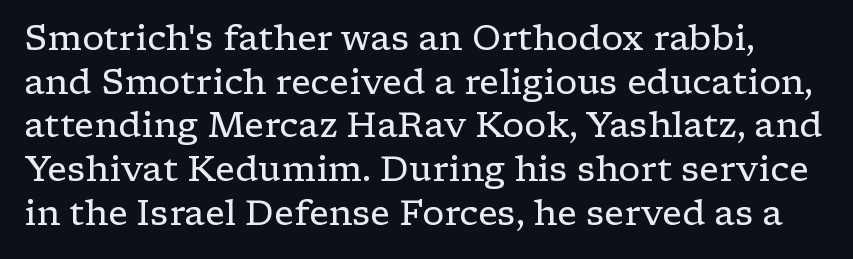
{"serif": "yes", "italic": "no", "bold": "no", "weight": "regular", "width": "wide", "stroke_contrast": "low", "x_height": "medium", "monospaced": "no", "underline": "no", "line_spacing": "normal", "line_spacing_ratio": 1.25, "letter_spacing": "normal", "letter_spacing_em": 0.0, "glyph_px": 35}
